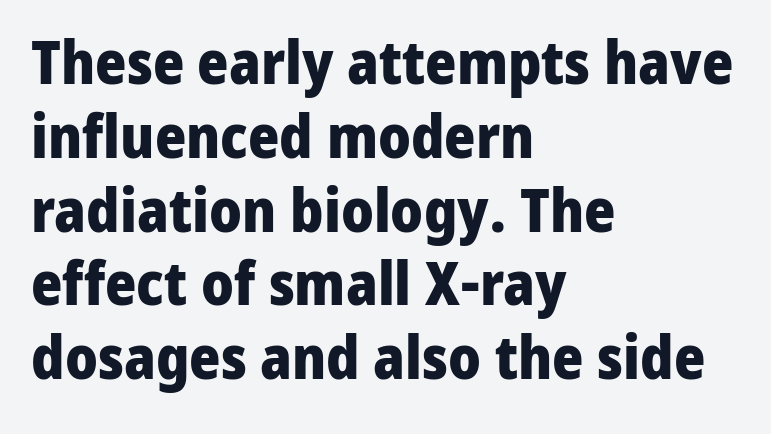
{"serif": "no", "italic": "no", "bold": "yes", "weight": "heavy", "width": "normal", "stroke_contrast": "low", "x_height": "medium", "monospaced": "no", "underline": "no", "align": "left", "line_spacing_ratio": 1.23, "letter_spacing": "normal", "letter_spacing_em": 0.0, "glyph_px": 60}
